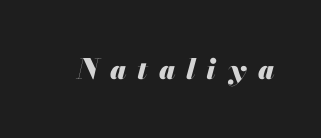
The image shows 28 px heavy type, italic (leaning right); set unusually wide letter spacing (+0.4 em), not underlined; medium stroke contrast and a small x-height.
